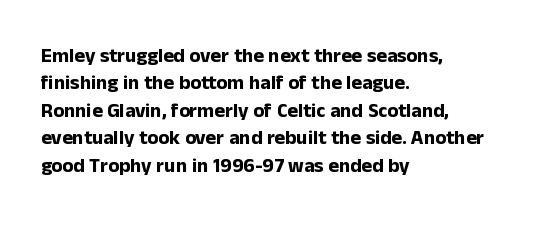
{"italic": "no", "bold": "yes", "underline": "no", "align": "left", "line_spacing": "normal", "line_spacing_ratio": 1.37, "letter_spacing": "normal", "letter_spacing_em": 0.0, "glyph_px": 20}
